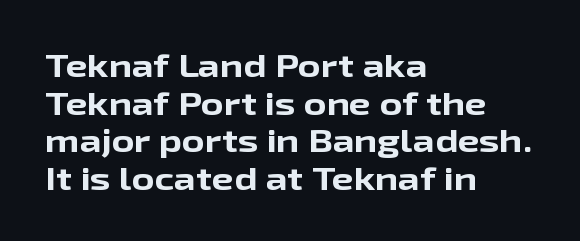
{"serif": "no", "italic": "no", "bold": "yes", "weight": "bold", "width": "wide", "stroke_contrast": "low", "x_height": "medium", "monospaced": "no", "underline": "no", "align": "left", "line_spacing_ratio": 1.21, "letter_spacing": "normal", "letter_spacing_em": 0.0, "glyph_px": 31}
